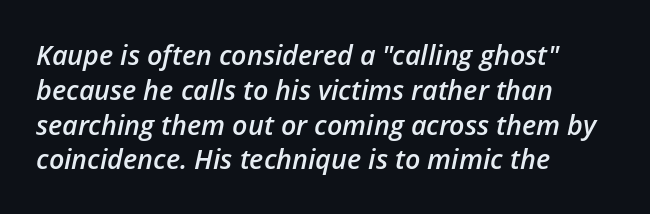
{"italic": "yes", "lean": "right", "slant_degrees": 12, "bold": "semi", "underline": "no", "align": "left", "line_spacing": "normal", "line_spacing_ratio": 1.29, "letter_spacing": "normal", "letter_spacing_em": 0.0, "glyph_px": 27}
